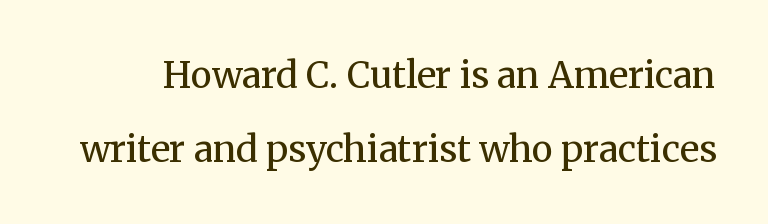
Q: Is the text bold? A: No.
Q: Is the text italic (slanted)? A: No, it is upright.
Q: Is the typeface a serif or a sans-serif typeface? A: Serif.
Q: Is the text underlined? A: No.
Q: Is the spacing between letters normal or unusually wide? A: Normal.
Q: Is the spacing between lines tight, normal or loose? A: Loose.
Q: Width (condensed, normal, or wide)? A: Normal.
Q: Stroke contrast? A: Medium.
Q: x-height? A: Medium.
Q: Monospaced? A: No.
